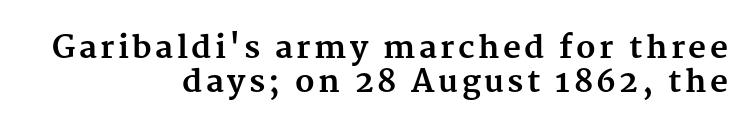
{"serif": "yes", "italic": "no", "bold": "yes", "weight": "bold", "width": "normal", "stroke_contrast": "medium", "x_height": "medium", "monospaced": "no", "underline": "no", "align": "right", "line_spacing": "tight", "line_spacing_ratio": 1.09, "glyph_px": 31}
